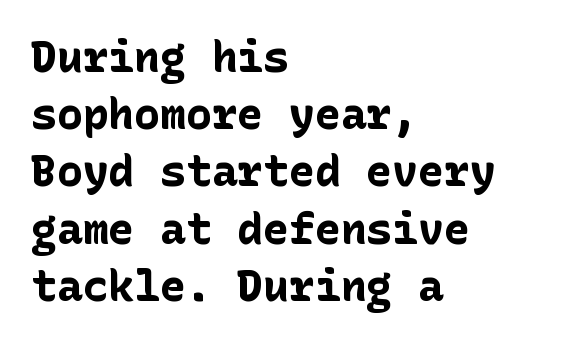
Q: Is the text bold? A: Yes.
Q: Is the text italic (slanted)? A: No, it is upright.
Q: Is the typeface a serif or a sans-serif typeface? A: Sans-serif.
Q: Is the text underlined? A: No.
Q: How is the paragraph aligned? A: Left-aligned.
Q: Is the spacing between letters normal or unusually wide? A: Normal.
Q: Is the spacing between lines tight, normal or loose? A: Normal.
Q: Width (condensed, normal, or wide)? A: Normal.
Q: Stroke contrast? A: Low.
Q: x-height? A: Medium.
